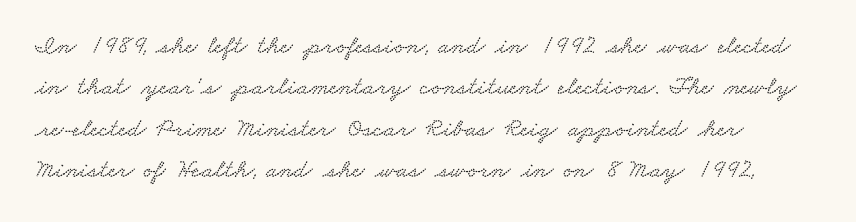
{"underline": "no", "line_spacing": "normal", "line_spacing_ratio": 1.59, "letter_spacing": "normal", "letter_spacing_em": 0.0, "glyph_px": 26}
